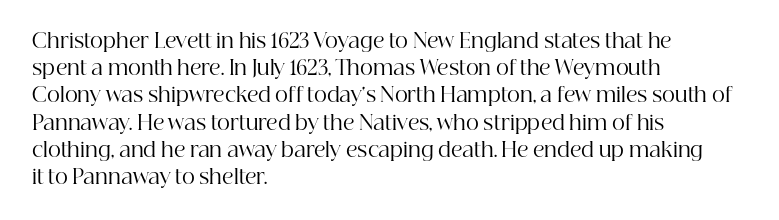
The text block is weighted toward the left margin, trailing off unevenly rightward. Summary of vertical rhythm: regular, with standard interline spacing. Spacing between characters is what you'd get straight out of the box. The letterforms sit at book weight or below.
